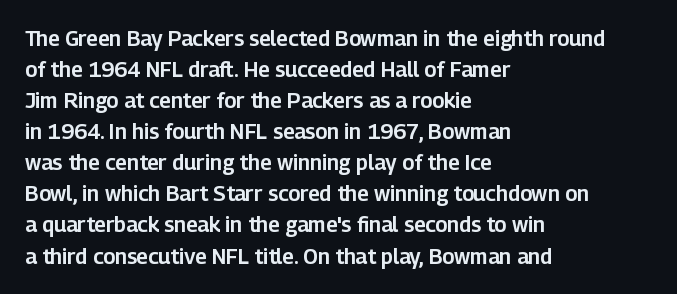
Q: Is the text italic (slanted)? A: No, it is upright.
Q: Is the text underlined? A: No.
Q: How is the paragraph aligned? A: Left-aligned.
Q: Is the spacing between letters normal or unusually wide? A: Normal.
Q: Is the spacing between lines tight, normal or loose? A: Normal.
